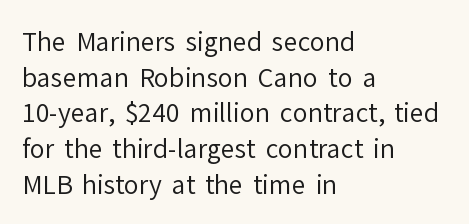
{"italic": "no", "bold": "no", "underline": "no", "align": "left", "line_spacing": "normal", "line_spacing_ratio": 1.43, "letter_spacing": "normal", "letter_spacing_em": 0.0, "glyph_px": 25}
